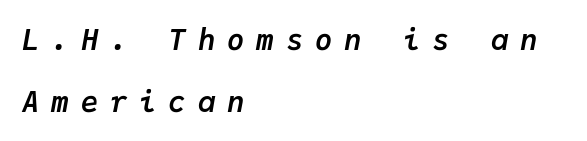
The image shows 29 px semibold type, italic (leaning right), monospaced; set left-aligned, loose line spacing (2.13x), unusually wide letter spacing (+0.41 em), not underlined; low stroke contrast and a medium x-height.
